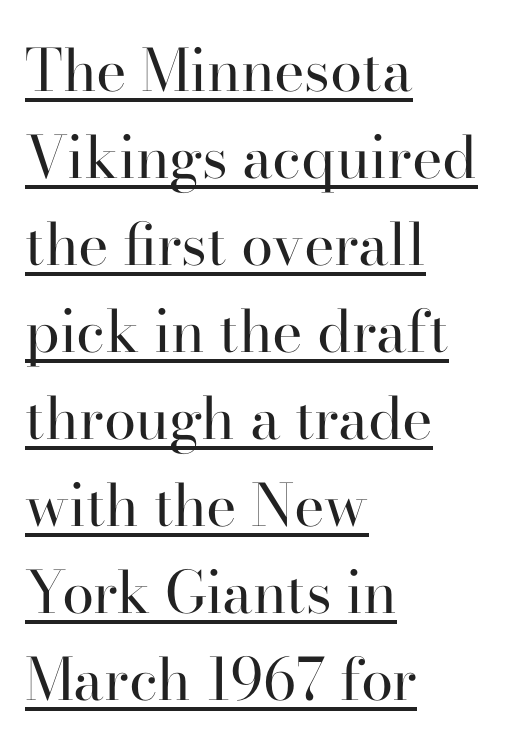
The strokes carry an ordinary text weight at most. Notice how descenders clear the ascenders below comfortably — that's standard leading. Is there any slant? The stems are plumb. If you drew a ruler down the left edge, every line would touch it. Quick note: underline on.
